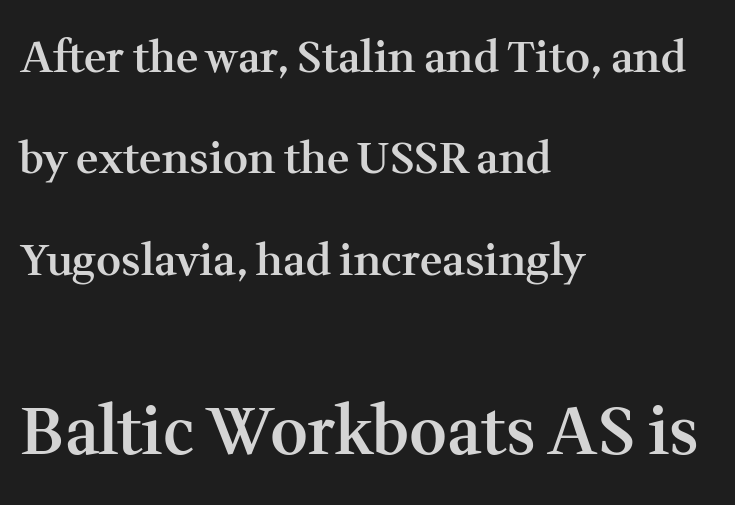
The image shows 65 px semibold serif type, upright; set left-aligned, loose line spacing (2.36x), normal letter spacing, not underlined; the second (bottom) block is 1.51x larger; medium stroke contrast and a medium x-height.
